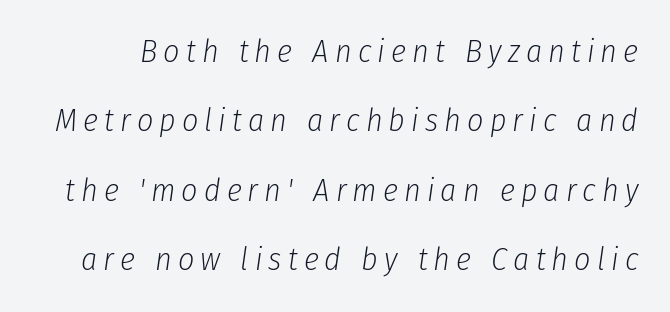
Q: Is the text bold? A: No.
Q: Is the text italic (slanted)? A: Yes, it leans right by about 8 degrees.
Q: Is the text underlined? A: No.
Q: Is the spacing between lines tight, normal or loose? A: Loose.
Q: Width (condensed, normal, or wide)? A: Condensed.
Q: Stroke contrast? A: Low.
Q: x-height? A: Medium.
Q: Monospaced? A: No.
